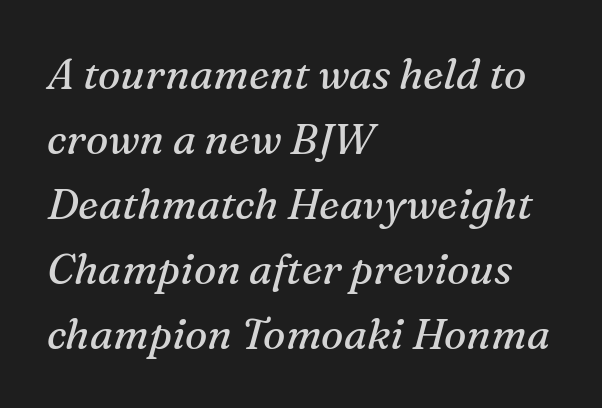
{"serif": "yes", "italic": "yes", "lean": "right", "slant_degrees": 16, "bold": "no", "weight": "regular", "width": "normal", "stroke_contrast": "medium", "x_height": "medium", "monospaced": "no", "underline": "no", "align": "left", "line_spacing": "normal", "line_spacing_ratio": 1.55, "letter_spacing": "normal", "letter_spacing_em": 0.0, "glyph_px": 42}
